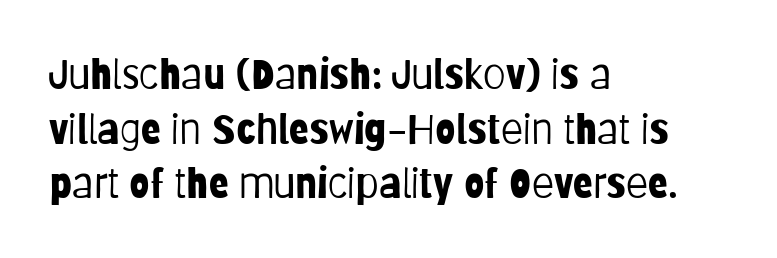
{"serif": "no", "italic": "no", "bold": "no", "weight": "light", "width": "condensed", "stroke_contrast": "low", "x_height": "large", "monospaced": "no", "underline": "no", "align": "left", "line_spacing": "normal", "line_spacing_ratio": 1.33, "letter_spacing": "normal", "letter_spacing_em": 0.0, "glyph_px": 41}
